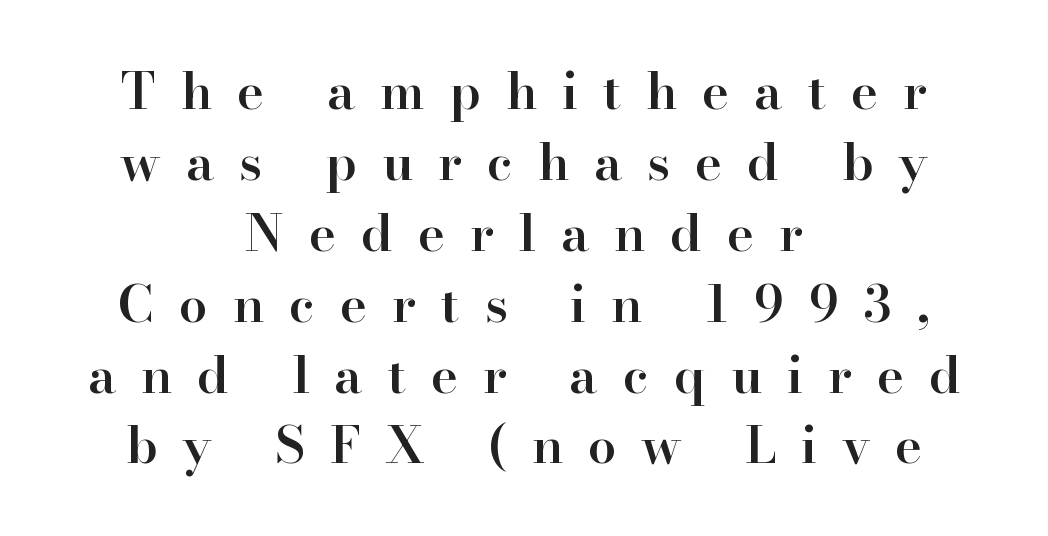
Q: Is the text bold? A: Semi-bold.
Q: Is the text italic (slanted)? A: No, it is upright.
Q: Is the typeface a serif or a sans-serif typeface? A: Serif.
Q: Is the text underlined? A: No.
Q: How is the paragraph aligned? A: Centered.
Q: Is the spacing between letters normal or unusually wide? A: Unusually wide.
Q: Is the spacing between lines tight, normal or loose? A: Normal.
Q: Width (condensed, normal, or wide)? A: Normal.
Q: Stroke contrast? A: High.
Q: x-height? A: Small.
Q: Monospaced? A: No.
